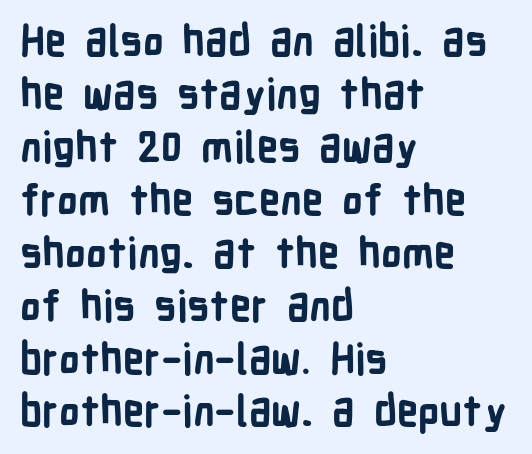
{"serif": "no", "italic": "no", "bold": "yes", "weight": "bold", "width": "condensed", "stroke_contrast": "low", "x_height": "medium", "monospaced": "no", "underline": "no", "align": "left", "line_spacing": "normal", "line_spacing_ratio": 1.26, "letter_spacing": "normal", "letter_spacing_em": 0.0, "glyph_px": 42}
